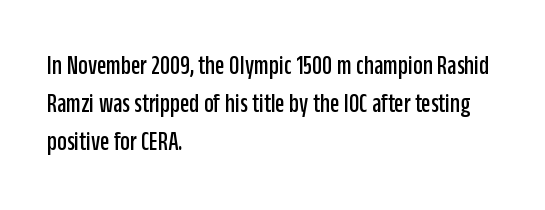
Every stem runs plumb, perpendicular to the baseline. No extra tracking has been applied to these lines. Students, observe: this is what conventionally led text looks like. The rendering anchors every line to the left-hand side. Just letters on the line, the space beneath them empty.
